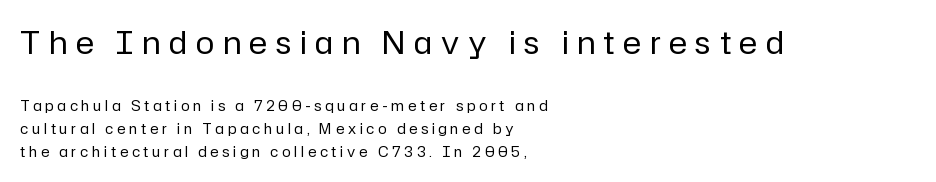
{"serif": "no", "italic": "no", "bold": "no", "weight": "regular", "width": "normal", "stroke_contrast": "low", "x_height": "medium", "monospaced": "no", "underline": "no", "align": "left", "line_spacing": "normal", "line_spacing_ratio": 1.63, "letter_spacing": "wide", "letter_spacing_em": 0.28, "larger_block": "first", "size_ratio": 2.21, "glyph_px": 31}
